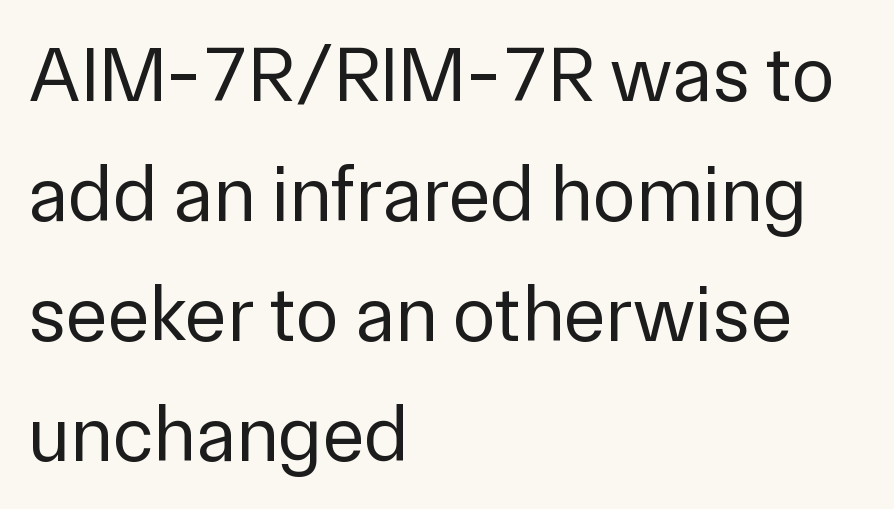
The image shows 79 px regular-weight sans-serif type, upright; set left-aligned, normal line spacing (1.52x), normal letter spacing, not underlined; low stroke contrast and a medium x-height.
